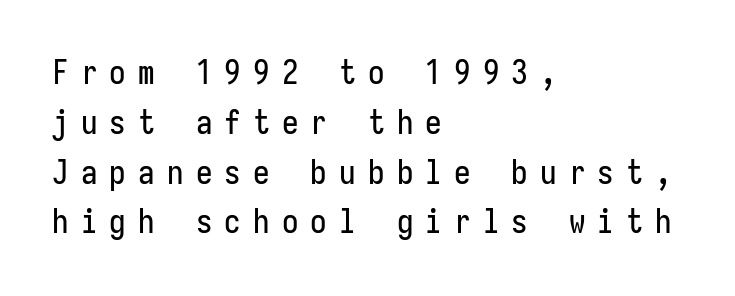
Q: Is the text italic (slanted)? A: No, it is upright.
Q: Is the typeface a serif or a sans-serif typeface? A: Sans-serif.
Q: Is the text underlined? A: No.
Q: How is the paragraph aligned? A: Left-aligned.
Q: Is the spacing between letters normal or unusually wide? A: Unusually wide.
Q: Is the spacing between lines tight, normal or loose? A: Normal.
Q: Width (condensed, normal, or wide)? A: Condensed.
Q: Stroke contrast? A: Low.
Q: x-height? A: Medium.
Q: Monospaced? A: Yes.
